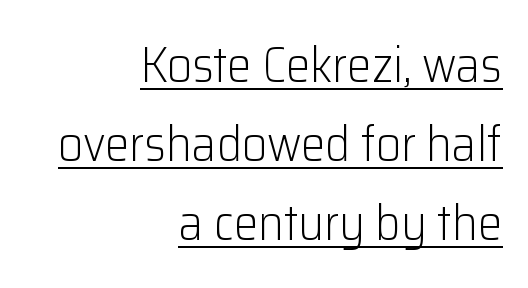
The image shows 49 px light sans-serif type, upright; set right-aligned, normal line spacing (1.61x), normal letter spacing, underlined; low stroke contrast and a medium x-height.
